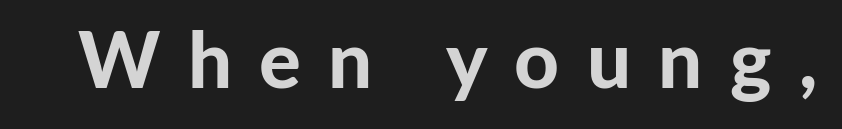
The image shows 78 px bold sans-serif type, upright; set unusually wide letter spacing (+0.35 em), not underlined; low stroke contrast and a medium x-height.
